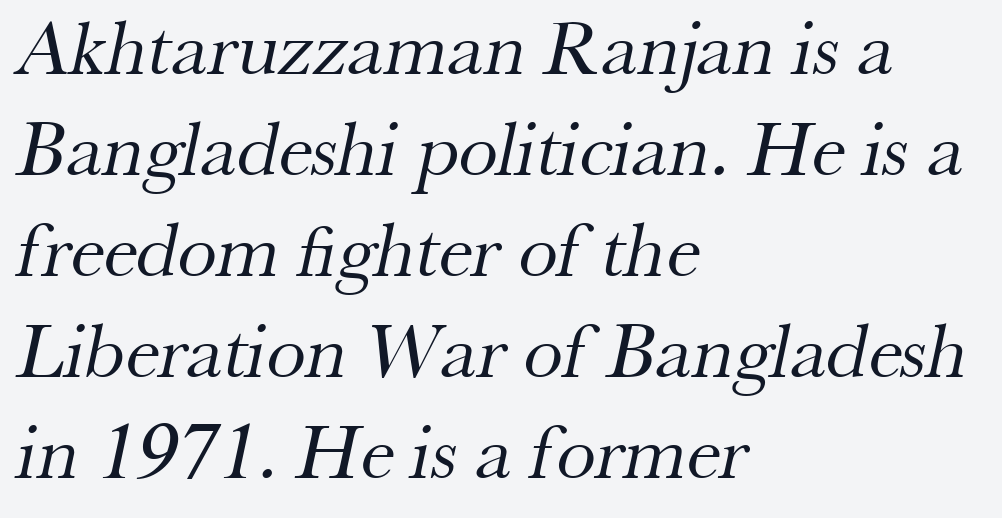
{"serif": "yes", "bold": "no", "weight": "regular", "width": "normal", "stroke_contrast": "medium", "x_height": "small", "monospaced": "no", "underline": "no", "align": "left", "line_spacing": "normal", "line_spacing_ratio": 1.28, "letter_spacing": "normal", "letter_spacing_em": 0.0, "glyph_px": 79}
